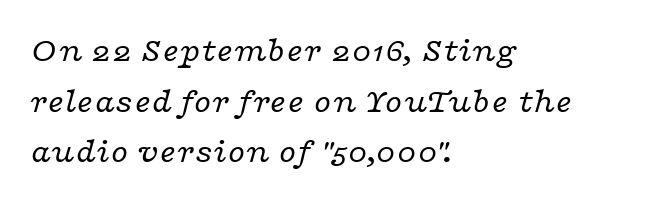
The face used here is rendered with its standard letterfit. The space beneath each line is pristine and unruled. One-word summary of the alignment: left. Letterform terminals end in serifs throughout the passage. Caption: face not bold, strokes unweighted.
